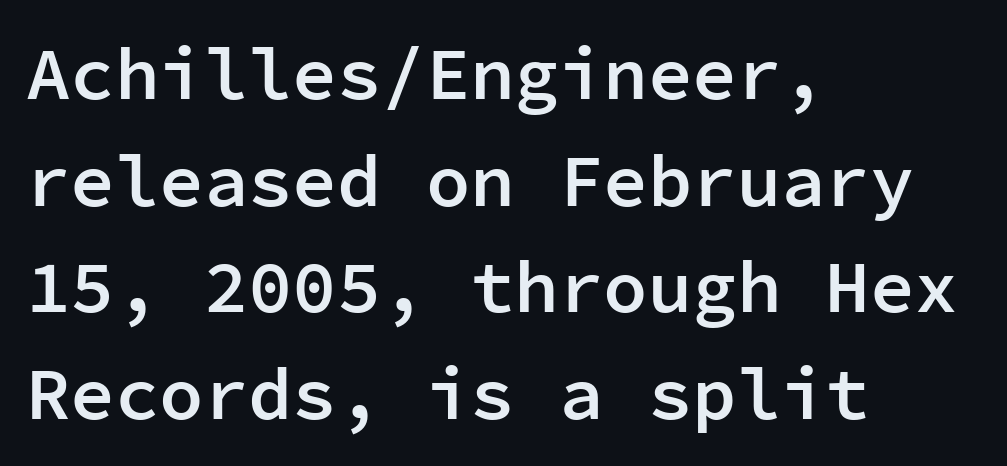
The letters sit at their default tracking, neither squeezed nor spread. Vertical strokes here are truly vertical. What weight is shown? A semibold, between regular and bold. Reading down the block, your eye returns to a fixed left position each line.
